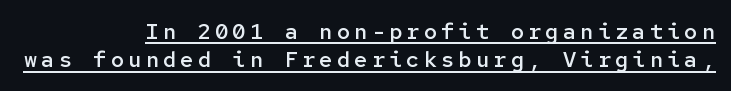
Look at the stroke-to-counter ratio: somewhat heavy, a semibold. Does the leading feel generous? No, just average. Underline: present. The typesetter chose a ragged-left arrangement here. Notice how the stems are strictly vertical — no italics here.
